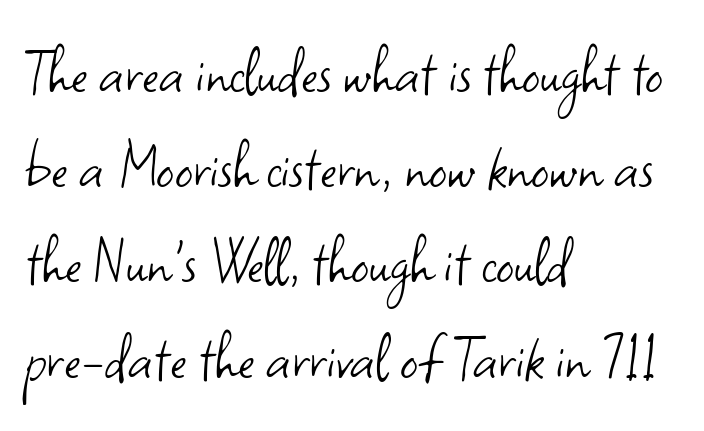
{"serif": "no", "bold": "no", "weight": "light", "width": "normal", "stroke_contrast": "low", "x_height": "small", "monospaced": "no", "underline": "no", "align": "left", "line_spacing": "normal", "line_spacing_ratio": 1.36, "letter_spacing": "normal", "letter_spacing_em": 0.0, "glyph_px": 70}
